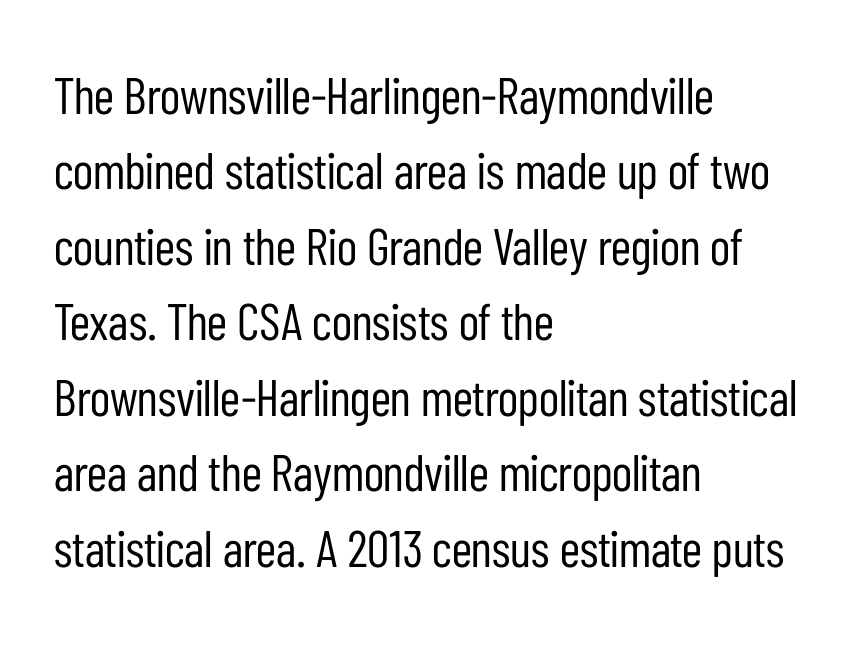
All the whitespace from short lines collects on the right. The glyphs are unaccompanied by any horizontal stroke below them. The face looks like a standard text weight, possibly lighter. How are the letters spaced? Ordinarily, with no added tracking. This is sans-serif lettering, the kind often seen on screens and signage. The letters stand upright; this is a roman face.
